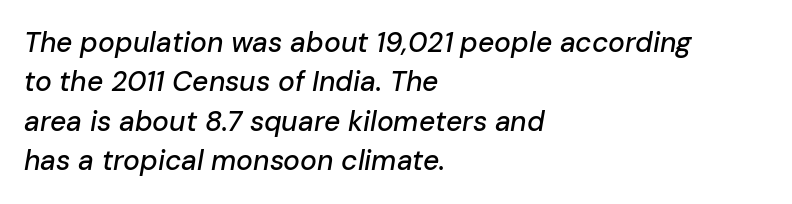
The image shows 28 px text type, italic (leaning right); set left-aligned, normal line spacing (1.41x), normal letter spacing, not underlined; low stroke contrast and a medium x-height.
